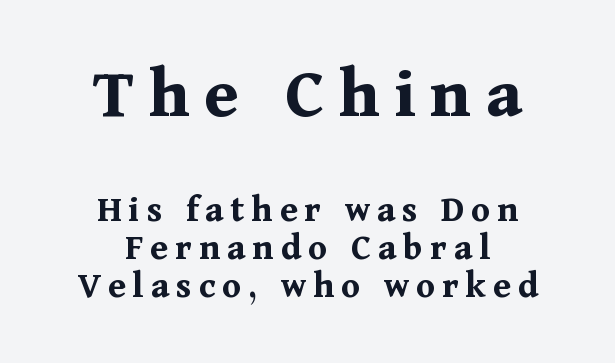
Q: Is the text bold? A: Yes.
Q: Is the text italic (slanted)? A: No, it is upright.
Q: Is the typeface a serif or a sans-serif typeface? A: Serif.
Q: Is the text underlined? A: No.
Q: How is the paragraph aligned? A: Centered.
Q: Is the spacing between lines tight, normal or loose? A: Tight.
Q: Which block of text is set in a larger size, the first (top) or the second (bottom)? A: The first (top) one.
Q: Width (condensed, normal, or wide)? A: Normal.
Q: Stroke contrast? A: Medium.
Q: x-height? A: Medium.
Q: Monospaced? A: No.
